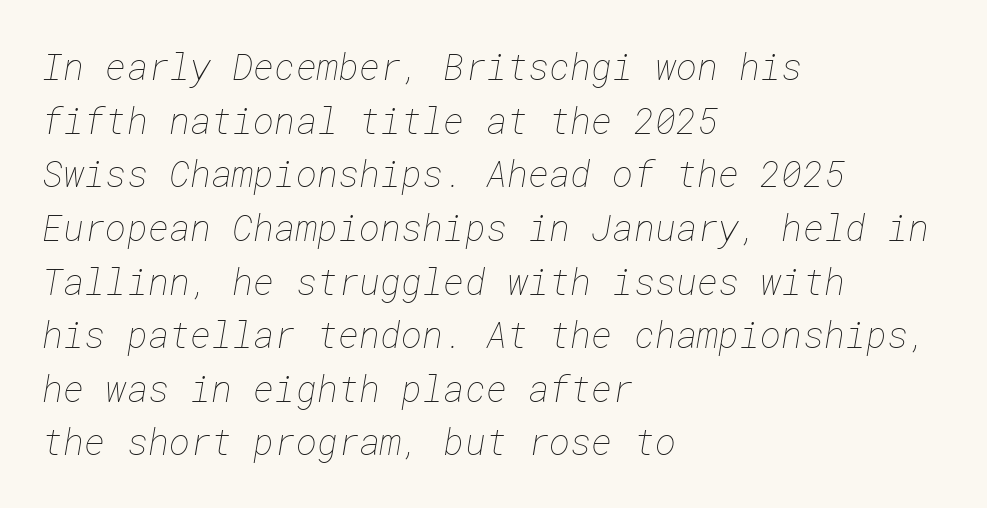
The paragraph shown leans on its left margin. The zone under the glyphs is completely vacant. Regarding leading, the lines here are spaced in the standard way. The letterforms sit at book weight or below.
